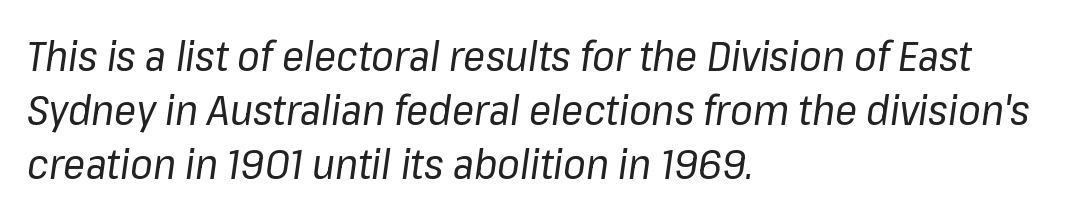
The image shows 41 px regular-weight type, italic (leaning right); set left-aligned, normal line spacing (1.32x), normal letter spacing, not underlined; low stroke contrast and a medium x-height.
